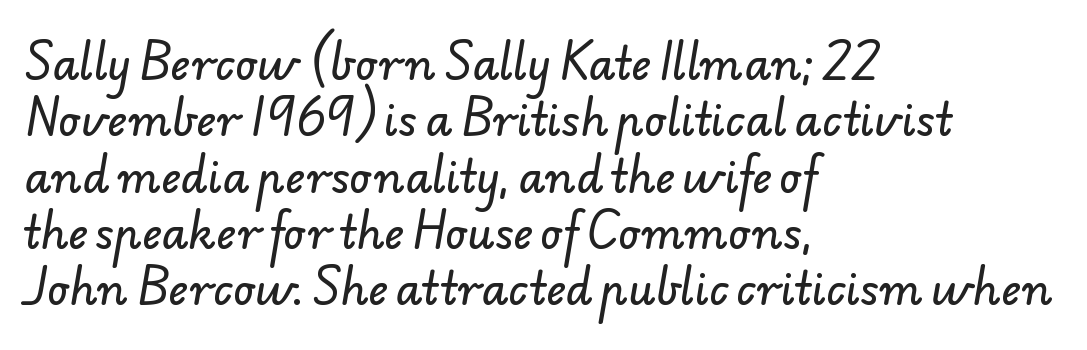
Q: Is the typeface a serif or a sans-serif typeface? A: Sans-serif.
Q: Is the text underlined? A: No.
Q: How is the paragraph aligned? A: Left-aligned.
Q: Is the spacing between letters normal or unusually wide? A: Normal.
Q: Is the spacing between lines tight, normal or loose? A: Normal.
Q: Width (condensed, normal, or wide)? A: Normal.
Q: Stroke contrast? A: Low.
Q: x-height? A: Small.
Q: Monospaced? A: No.
